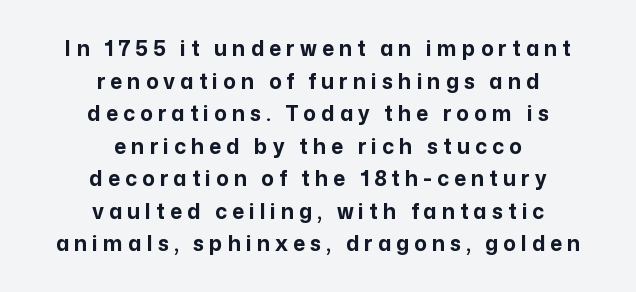
A typesetter would call this heavily tracked-out type. The foot of each line stays bare and open. This is roman type, the default non-slanted kind. Stroke thickness is high; the sample reads as a true bold. These lines are centered, leaving both edges ragged.
